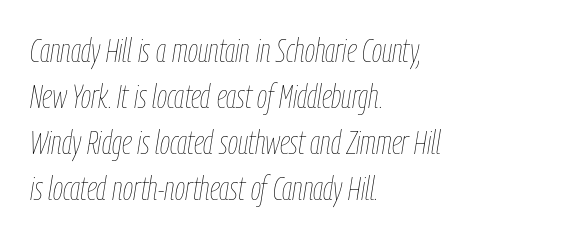
What stands out about the letter spacing? Nothing — it is the standard amount. A light-to-regular cut is what we see here. Only glyphs here, with clear space below each row. Every row of glyphs begins at an identical x-position on the left. Italic? Definitely — the glyphs are oblique.
